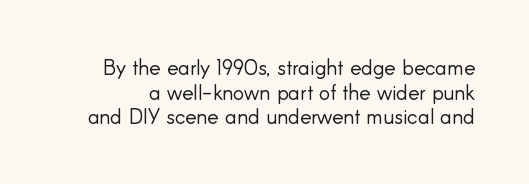
The image shows 21 px text type, upright; set line spacing 1.17x, normal letter spacing, not underlined.
